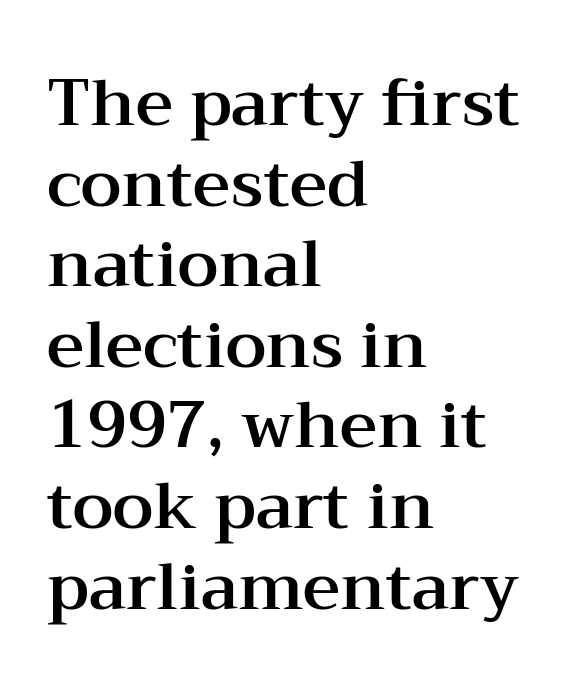
{"serif": "yes", "italic": "no", "width": "wide", "stroke_contrast": "medium", "x_height": "medium", "monospaced": "no", "underline": "no", "align": "left", "line_spacing_ratio": 1.24, "letter_spacing": "normal", "letter_spacing_em": 0.0, "glyph_px": 65}
